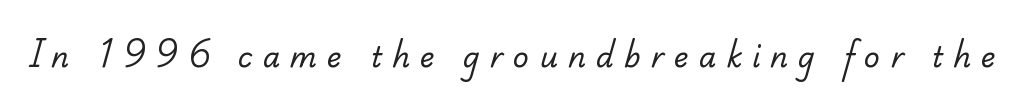
The tracking jumps out immediately: characters are airy and widely separated. I'd call this a serif setting — the letters wear small feet. Letters rest on an invisible, unmarked baseline. Is this a fixed-width face? No — the glyphs have proportional, varying widths.
